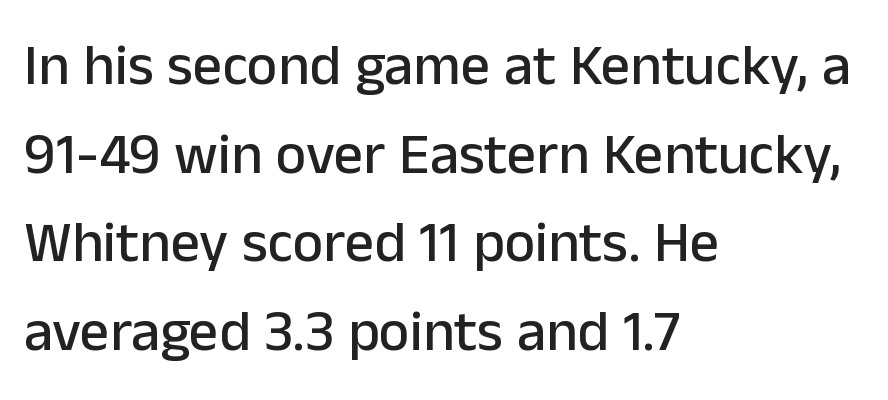
Q: Is the text italic (slanted)? A: No, it is upright.
Q: Is the typeface a serif or a sans-serif typeface? A: Sans-serif.
Q: Is the text underlined? A: No.
Q: How is the paragraph aligned? A: Left-aligned.
Q: Is the spacing between letters normal or unusually wide? A: Normal.
Q: Is the spacing between lines tight, normal or loose? A: Normal.
Q: Width (condensed, normal, or wide)? A: Normal.
Q: Stroke contrast? A: Low.
Q: x-height? A: Medium.
Q: Monospaced? A: No.
